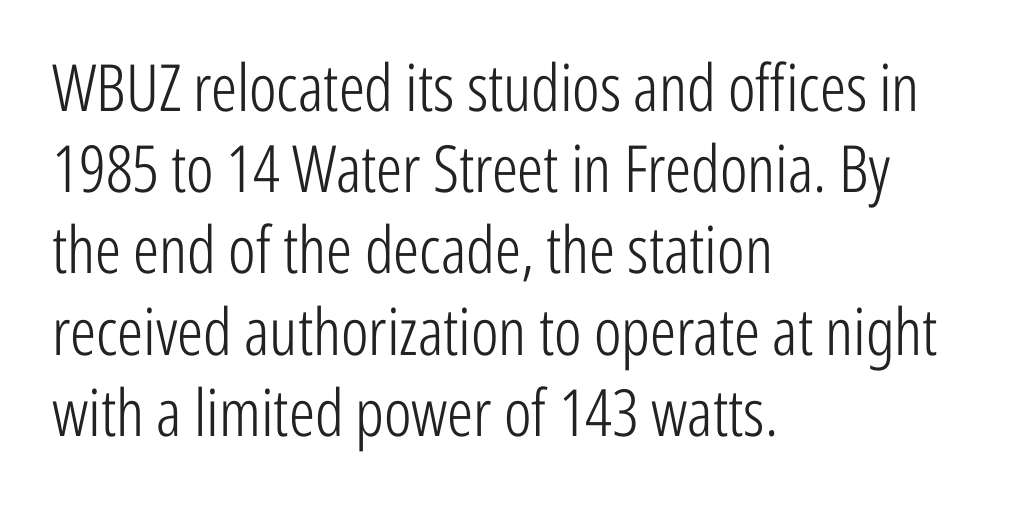
{"serif": "no", "italic": "no", "bold": "no", "weight": "light", "width": "condensed", "stroke_contrast": "low", "x_height": "medium", "monospaced": "no", "underline": "no", "align": "left", "line_spacing": "normal", "line_spacing_ratio": 1.25, "letter_spacing": "normal", "letter_spacing_em": 0.0, "glyph_px": 65}
